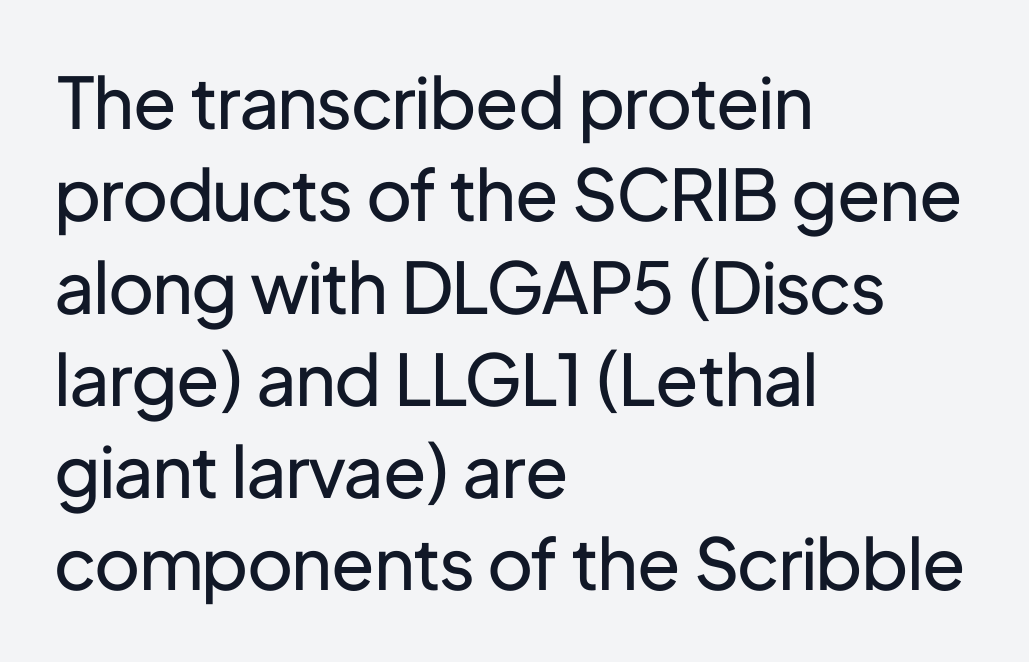
{"serif": "no", "italic": "no", "bold": "no", "weight": "regular", "width": "normal", "stroke_contrast": "low", "x_height": "medium", "monospaced": "no", "underline": "no", "align": "left", "line_spacing": "normal", "line_spacing_ratio": 1.3, "letter_spacing": "normal", "letter_spacing_em": 0.0, "glyph_px": 71}
